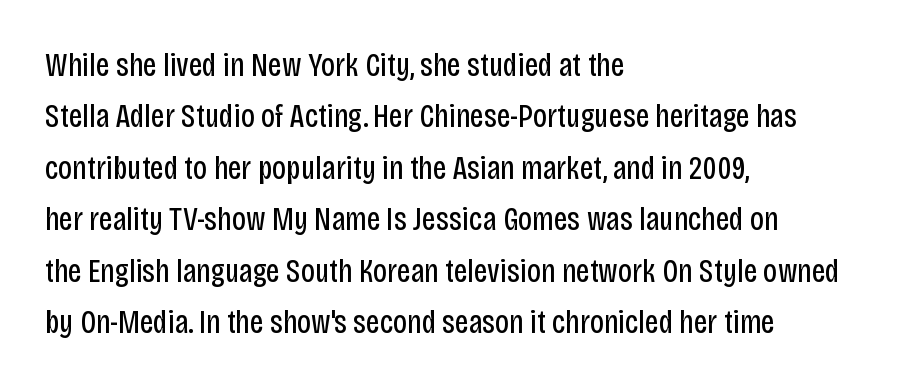
Check where the strokes stop: nothing finishes them off — pure sans. The words here are not underlined. How are the letters spaced? Ordinarily, with no added tracking. Varying glyph widths throughout — classic text-font behaviour. If you drew a ruler down the left edge, every line would touch it.
